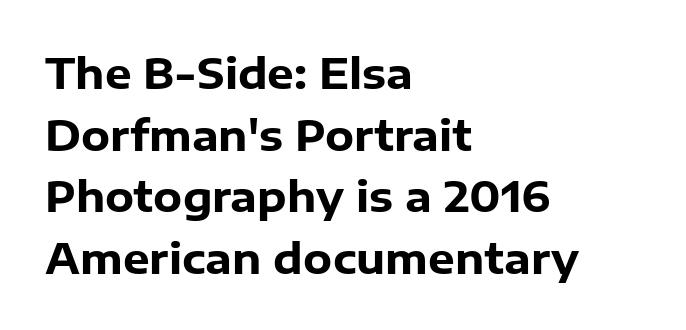
Q: Is the text bold? A: Yes.
Q: Is the text italic (slanted)? A: No, it is upright.
Q: Is the typeface a serif or a sans-serif typeface? A: Sans-serif.
Q: Is the text underlined? A: No.
Q: How is the paragraph aligned? A: Left-aligned.
Q: Is the spacing between letters normal or unusually wide? A: Normal.
Q: Is the spacing between lines tight, normal or loose? A: Normal.
Q: Width (condensed, normal, or wide)? A: Normal.
Q: Stroke contrast? A: Low.
Q: x-height? A: Medium.
Q: Monospaced? A: No.
